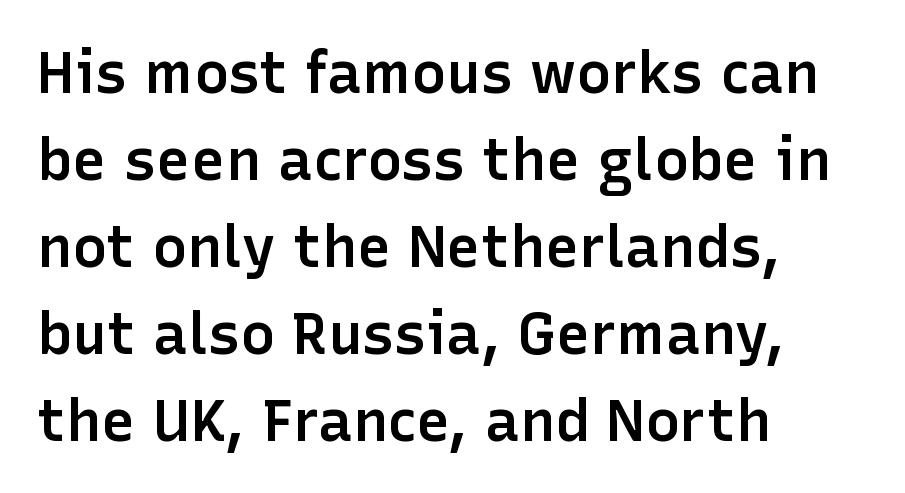
Q: Is the text bold? A: Semi-bold.
Q: Is the text italic (slanted)? A: No, it is upright.
Q: Is the typeface a serif or a sans-serif typeface? A: Sans-serif.
Q: Is the text underlined? A: No.
Q: How is the paragraph aligned? A: Left-aligned.
Q: Is the spacing between letters normal or unusually wide? A: Normal.
Q: Is the spacing between lines tight, normal or loose? A: Normal.
Q: Width (condensed, normal, or wide)? A: Normal.
Q: Stroke contrast? A: Low.
Q: x-height? A: Medium.
Q: Monospaced? A: No.
